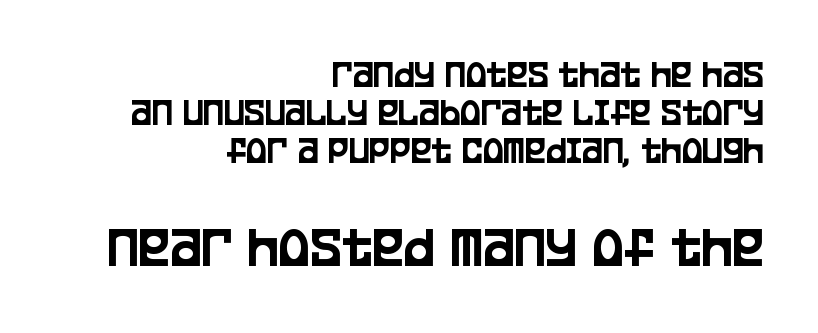
{"serif": "no", "italic": "no", "width": "condensed", "stroke_contrast": "low", "x_height": "large", "monospaced": "no", "underline": "no", "align": "right", "line_spacing": "tight", "line_spacing_ratio": 0.98, "letter_spacing": "normal", "letter_spacing_em": 0.0, "larger_block": "second", "size_ratio": 1.51, "glyph_px": 59}
